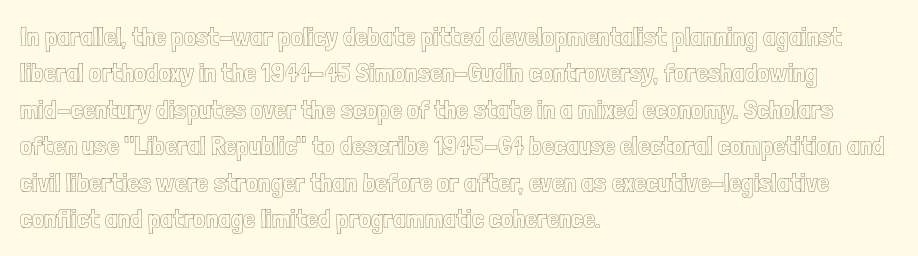
{"italic": "no", "underline": "no", "align": "left", "line_spacing": "normal", "line_spacing_ratio": 1.35, "letter_spacing": "normal", "letter_spacing_em": 0.0, "glyph_px": 27}
